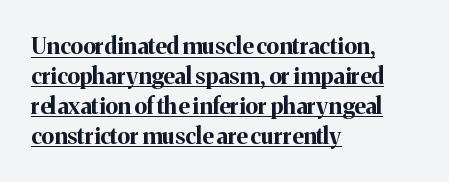
Q: Is the text bold? A: Yes.
Q: Is the text italic (slanted)? A: No, it is upright.
Q: Is the text underlined? A: Yes.
Q: How is the paragraph aligned? A: Left-aligned.
Q: Is the spacing between letters normal or unusually wide? A: Normal.
Q: Is the spacing between lines tight, normal or loose? A: Normal.
